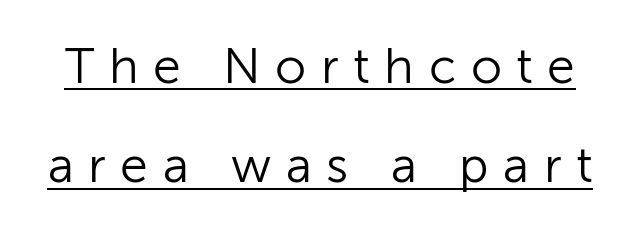
The image shows 50 px light sans-serif type, upright; set loose line spacing (1.99x), unusually wide letter spacing (+0.29 em), underlined; low stroke contrast and a medium x-height.
